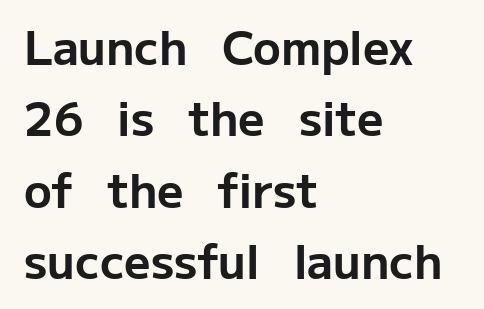
The glyphs in this specimen are sans serif. Short note: letters normally spaced. The rag falls on the right side of this text block. Is the type bold? Yes — the strokes are clearly thick and heavy.
